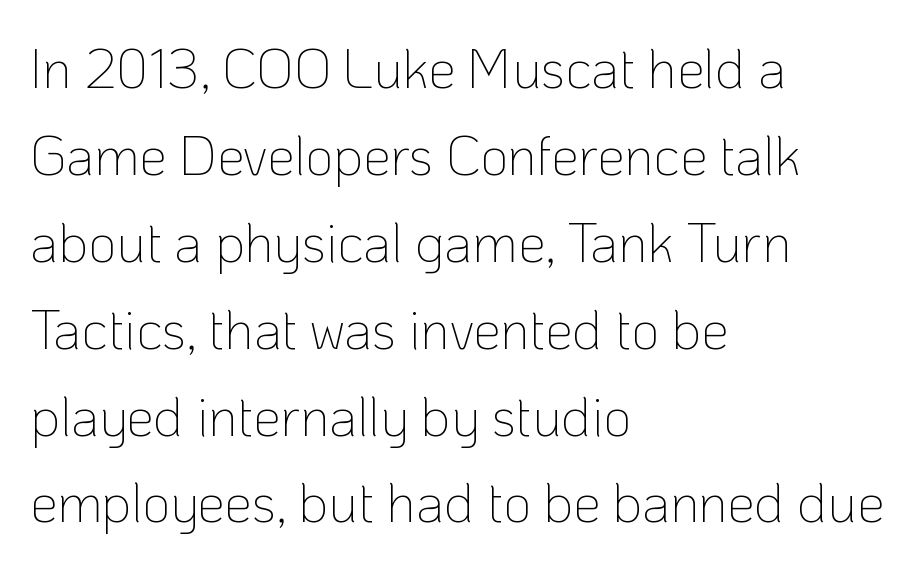
Q: Is the text bold? A: No.
Q: Is the text italic (slanted)? A: No, it is upright.
Q: Is the typeface a serif or a sans-serif typeface? A: Sans-serif.
Q: Is the text underlined? A: No.
Q: How is the paragraph aligned? A: Left-aligned.
Q: Is the spacing between letters normal or unusually wide? A: Normal.
Q: Is the spacing between lines tight, normal or loose? A: Normal.
Q: Width (condensed, normal, or wide)? A: Normal.
Q: Stroke contrast? A: Low.
Q: x-height? A: Medium.
Q: Monospaced? A: No.
